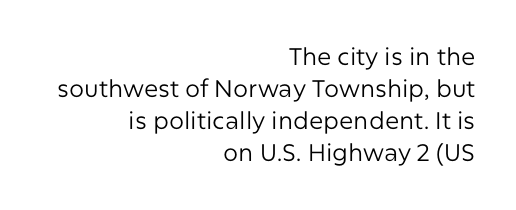
The image shows 24 px text type, upright; set right-aligned, normal line spacing (1.34x), normal letter spacing, not underlined.
